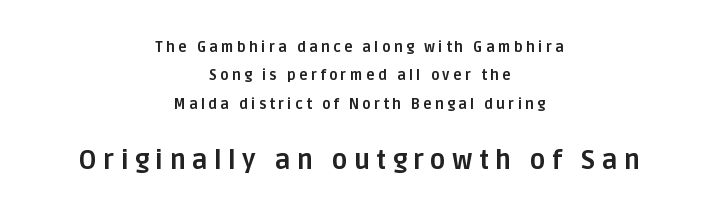
Q: Is the text bold? A: Yes.
Q: Is the text italic (slanted)? A: No, it is upright.
Q: Is the text underlined? A: No.
Q: How is the paragraph aligned? A: Centered.
Q: Is the spacing between letters normal or unusually wide? A: Unusually wide.
Q: Is the spacing between lines tight, normal or loose? A: Loose.
Q: Which block of text is set in a larger size, the first (top) or the second (bottom)? A: The second (bottom) one.
